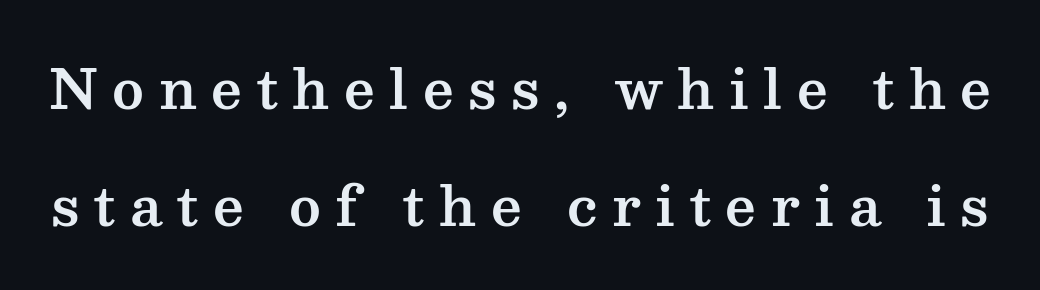
Q: Is the text italic (slanted)? A: No, it is upright.
Q: Is the typeface a serif or a sans-serif typeface? A: Serif.
Q: Is the text underlined? A: No.
Q: Is the spacing between letters normal or unusually wide? A: Unusually wide.
Q: Is the spacing between lines tight, normal or loose? A: Loose.
Q: Width (condensed, normal, or wide)? A: Wide.
Q: Stroke contrast? A: Medium.
Q: x-height? A: Medium.
Q: Monospaced? A: No.
